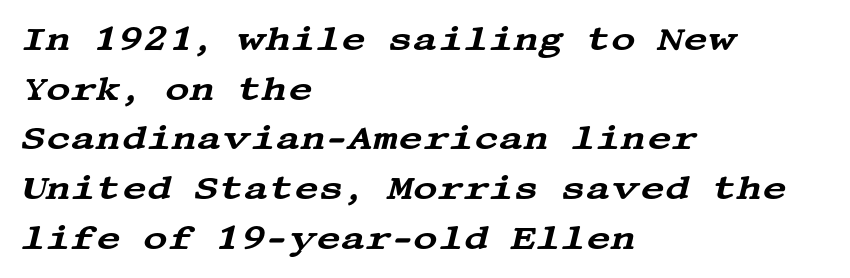
Q: Is the text italic (slanted)? A: Yes, it leans right by about 13 degrees.
Q: Is the typeface a serif or a sans-serif typeface? A: Serif.
Q: Is the text underlined? A: No.
Q: How is the paragraph aligned? A: Left-aligned.
Q: Is the spacing between letters normal or unusually wide? A: Normal.
Q: Is the spacing between lines tight, normal or loose? A: Normal.
Q: Width (condensed, normal, or wide)? A: Wide.
Q: Stroke contrast? A: Medium.
Q: x-height? A: Large.
